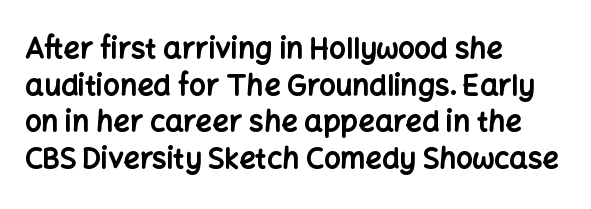
Q: Is the text bold? A: Yes.
Q: Is the text italic (slanted)? A: No, it is upright.
Q: Is the typeface a serif or a sans-serif typeface? A: Sans-serif.
Q: Is the text underlined? A: No.
Q: How is the paragraph aligned? A: Left-aligned.
Q: Is the spacing between letters normal or unusually wide? A: Normal.
Q: Is the spacing between lines tight, normal or loose? A: Normal.
Q: Width (condensed, normal, or wide)? A: Normal.
Q: Stroke contrast? A: Low.
Q: x-height? A: Medium.
Q: Monospaced? A: No.
